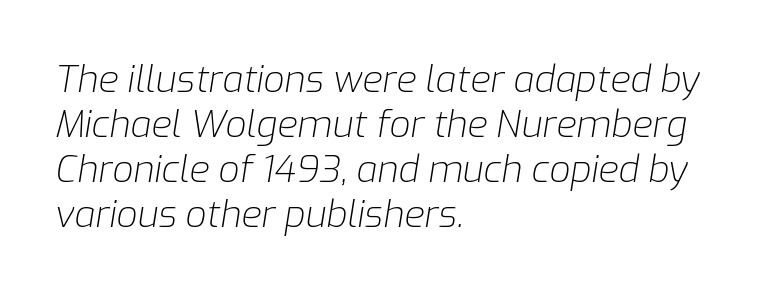
Stems and bowls with no extra thickness — not bold. Plain, unruled lines of type. Looks like regular typesetting: each glyph gets only the width it needs. Caption: standard tracking, unaltered. These lines stack with their left ends in a neat column. This sample uses an oblique cut, with every glyph tilted off the vertical.
